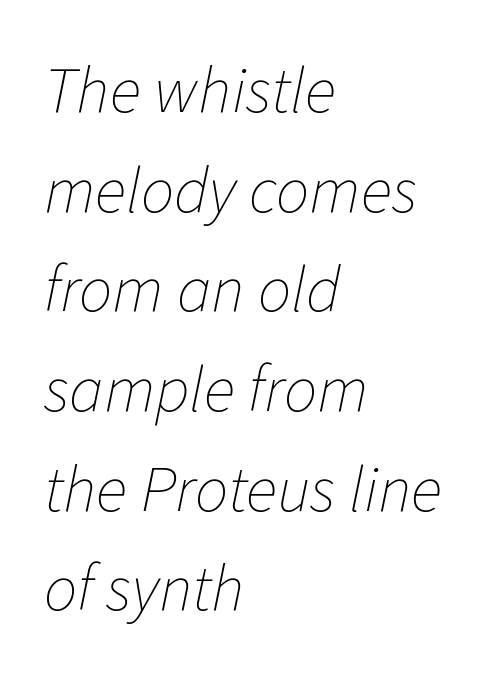
The image shows 66 px thin type, italic (leaning right); set left-aligned, normal line spacing (1.51x), normal letter spacing, not underlined; low stroke contrast and a medium x-height.
